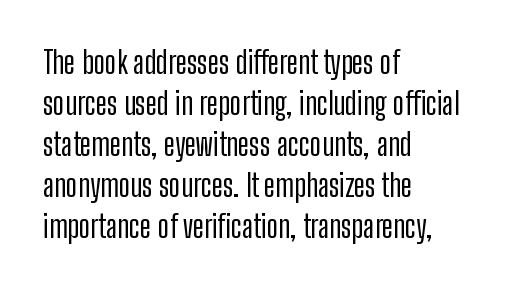
{"serif": "no", "italic": "no", "width": "condensed", "stroke_contrast": "low", "x_height": "medium", "monospaced": "no", "underline": "no", "align": "left", "line_spacing": "normal", "line_spacing_ratio": 1.32, "letter_spacing": "normal", "letter_spacing_em": 0.0, "glyph_px": 31}
